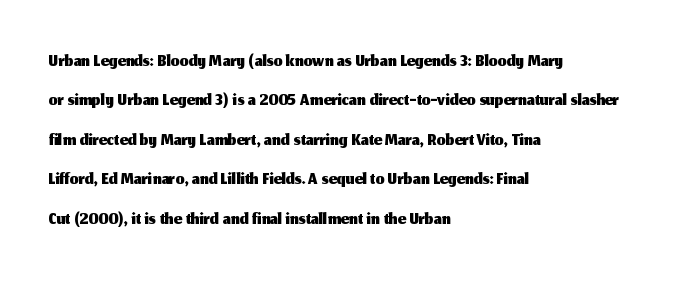
Q: Is the text italic (slanted)? A: No, it is upright.
Q: Is the typeface a serif or a sans-serif typeface? A: Sans-serif.
Q: Is the text underlined? A: No.
Q: How is the paragraph aligned? A: Left-aligned.
Q: Is the spacing between letters normal or unusually wide? A: Normal.
Q: Is the spacing between lines tight, normal or loose? A: Normal.
Q: Width (condensed, normal, or wide)? A: Normal.
Q: Stroke contrast? A: Medium.
Q: x-height? A: Medium.
Q: Monospaced? A: No.
